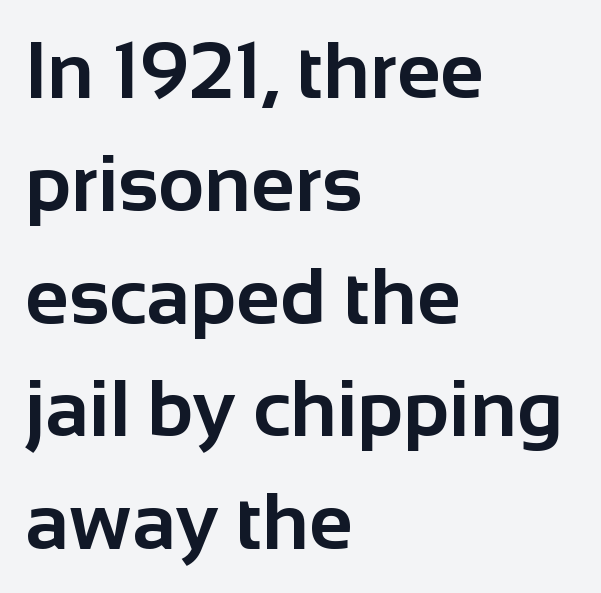
Does the lettering tilt? It doesn't — this is upright. Think of a printed novel: that variable character pitch is what you see here. Is the letter spacing exaggerated? No — it looks like the ordinary default. Stroke terminals: plain, sans-serif. The space directly below the letters is spotless. These words are printed bold, with thick strokes throughout.
